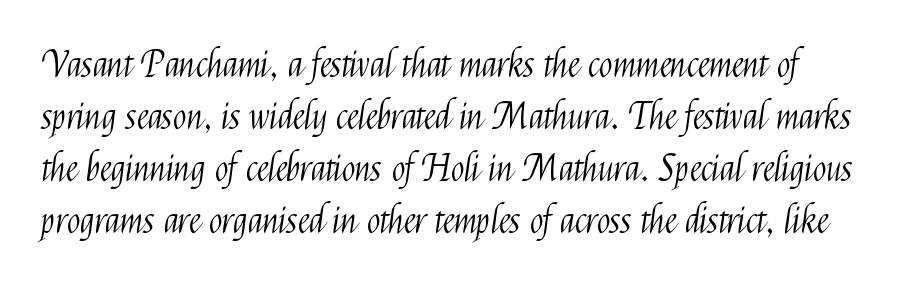
Q: Is the text bold? A: No.
Q: Is the text italic (slanted)? A: Yes.
Q: Is the typeface a serif or a sans-serif typeface? A: Sans-serif.
Q: Is the text underlined? A: No.
Q: Is the spacing between letters normal or unusually wide? A: Normal.
Q: Is the spacing between lines tight, normal or loose? A: Normal.
Q: Width (condensed, normal, or wide)? A: Condensed.
Q: Stroke contrast? A: Medium.
Q: x-height? A: Medium.
Q: Monospaced? A: No.
